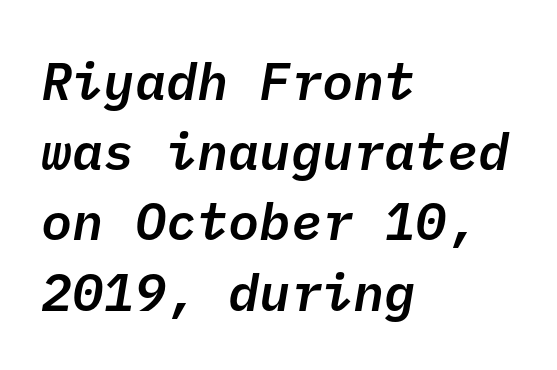
The image shows 52 px semibold sans-serif type; set left-aligned, normal line spacing (1.35x), normal letter spacing, not underlined; low stroke contrast and a medium x-height.
